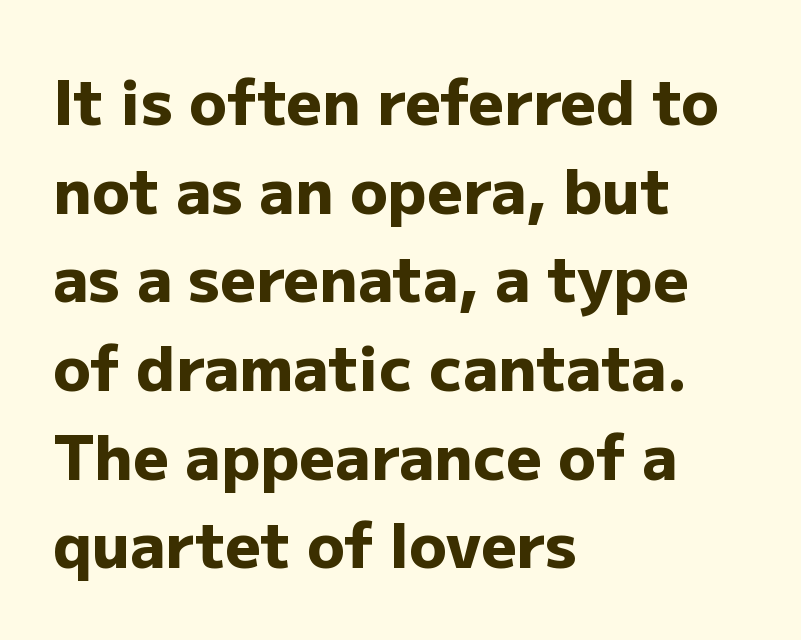
The image shows 62 px heavy sans-serif type, upright; set left-aligned, normal line spacing (1.43x), normal letter spacing, not underlined; low stroke contrast and a medium x-height.
